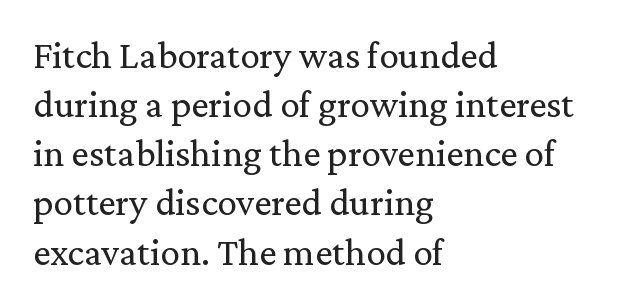
Character widths vary here, with narrow letters taking less room than wide ones. Line beginnings align vertically; line endings do not. Does extra space separate the letters? No, they use regular spacing. Unlike a clean sans, this face finishes its strokes with serifs.
